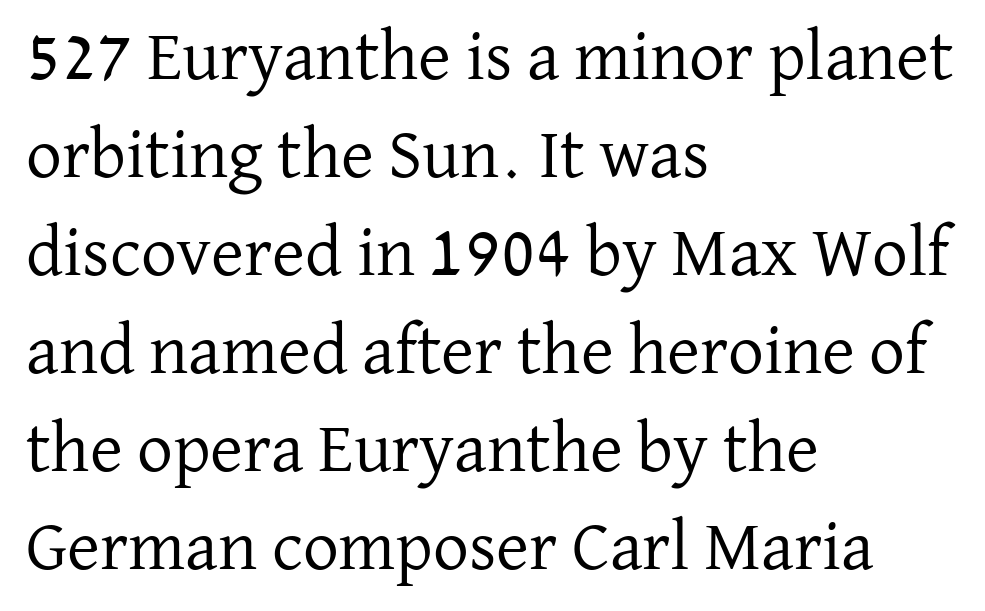
The image shows 71 px regular-weight serif type, upright; set left-aligned, normal line spacing (1.38x), normal letter spacing, not underlined; low stroke contrast and a medium x-height.
